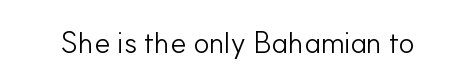
The image shows 30 px light sans-serif type, upright; set normal letter spacing, not underlined; low stroke contrast and a small x-height.
